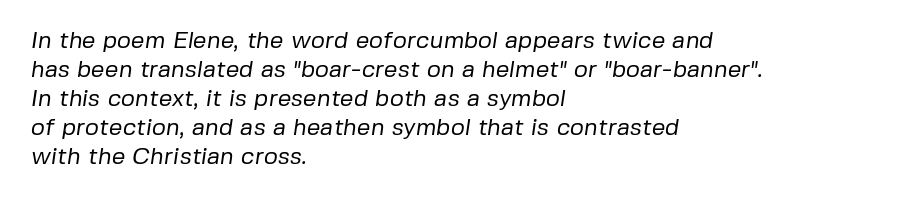
The image shows 24 px text type; set left-aligned, line spacing 1.21x, normal letter spacing, not underlined.
